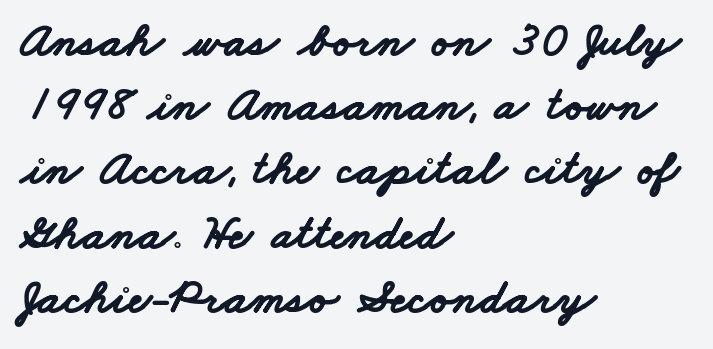
{"serif": "no", "bold": "yes", "weight": "bold", "width": "wide", "stroke_contrast": "low", "x_height": "small", "monospaced": "no", "underline": "no", "align": "left", "line_spacing": "normal", "line_spacing_ratio": 1.31, "letter_spacing": "normal", "letter_spacing_em": 0.0, "glyph_px": 49}
